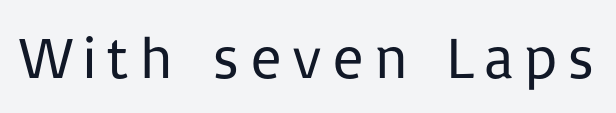
The image shows 59 px regular-weight sans-serif type, upright; set not underlined; low stroke contrast and a medium x-height.
